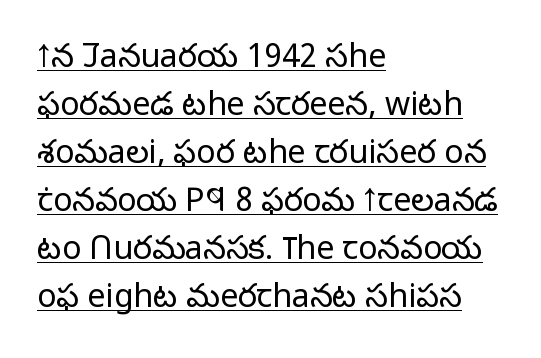
The image shows 32 px light sans-serif type, upright; set left-aligned, normal line spacing (1.5x), normal letter spacing, underlined; low stroke contrast and a medium x-height.
